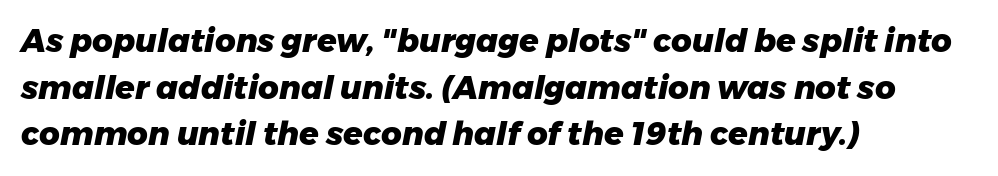
The image shows 32 px heavy type, italic (leaning right); set left-aligned, normal line spacing (1.46x), normal letter spacing, not underlined; low stroke contrast and a medium x-height.
